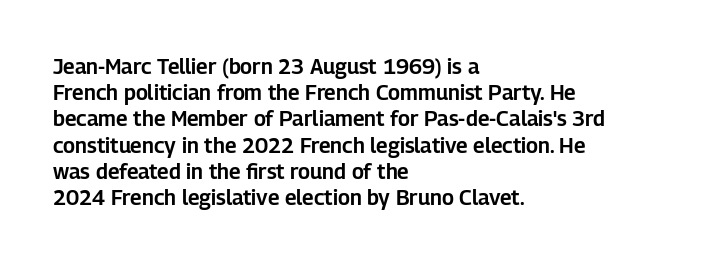
Q: Is the text italic (slanted)? A: No, it is upright.
Q: Is the text underlined? A: No.
Q: How is the paragraph aligned? A: Left-aligned.
Q: Is the spacing between letters normal or unusually wide? A: Normal.
Q: Is the spacing between lines tight, normal or loose? A: Normal.
